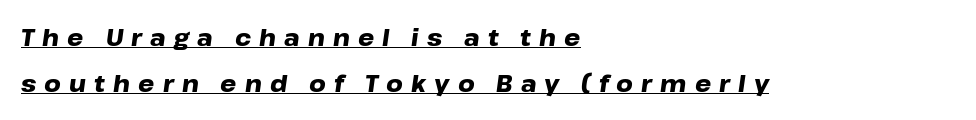
{"italic": "yes", "lean": "right", "slant_degrees": 8, "bold": "yes", "underline": "yes", "align": "left", "line_spacing": "loose", "line_spacing_ratio": 1.99, "letter_spacing": "wide", "letter_spacing_em": 0.35, "glyph_px": 23}
